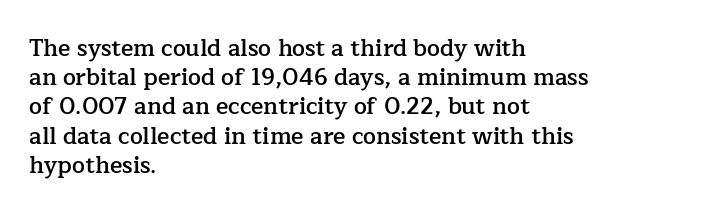
Every row of glyphs begins at an identical x-position on the left. Quick note: not italic, upright. A typesetter would call this zero additional tracking. Check under the words: just untouched page.
